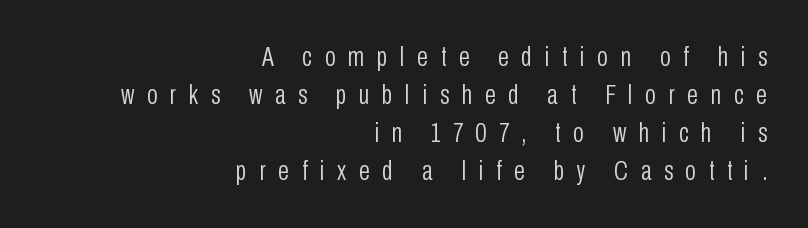
Q: Is the text bold? A: No.
Q: Is the text italic (slanted)? A: No, it is upright.
Q: Is the typeface a serif or a sans-serif typeface? A: Sans-serif.
Q: Is the text underlined? A: No.
Q: How is the paragraph aligned? A: Right-aligned.
Q: Is the spacing between letters normal or unusually wide? A: Unusually wide.
Q: Is the spacing between lines tight, normal or loose? A: Normal.
Q: Width (condensed, normal, or wide)? A: Condensed.
Q: Stroke contrast? A: Low.
Q: x-height? A: Medium.
Q: Monospaced? A: No.
